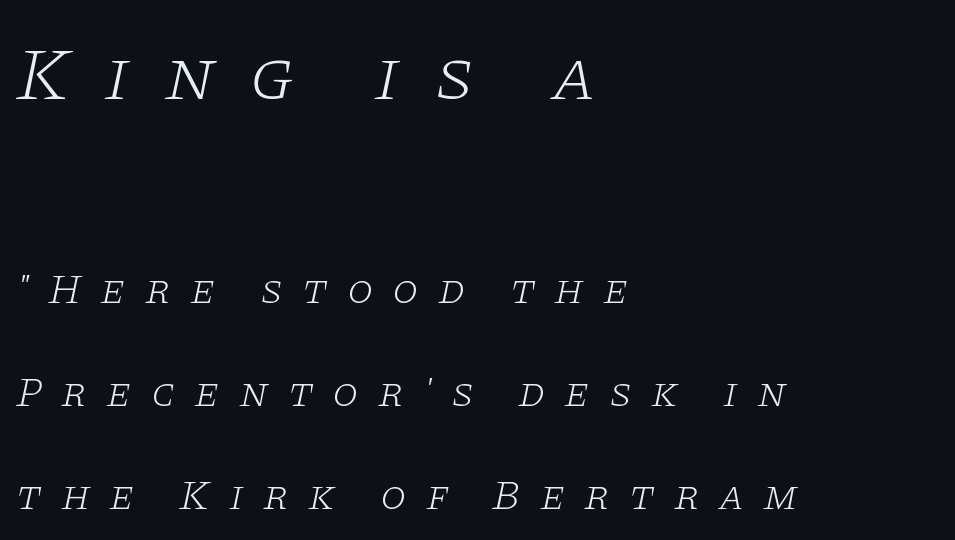
Note the varied advance widths — an 'i' is clearly narrower than an 'm'. Italic: yes, the glyphs are oblique. The typeface has the unassuming heft of standard copy or less. Quick note: underline off. Successive baselines arrive slowly, with a big drop between each.
